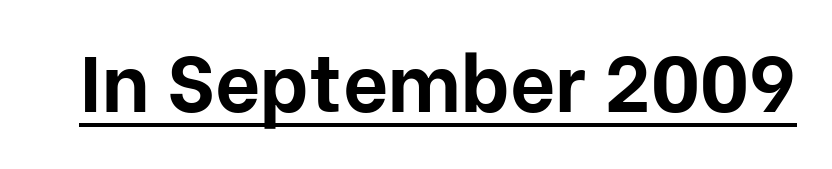
A typesetter would label this face a sans. The lettering stays uniformly vertical, giving the passage a roman look. On the weight axis this lands at bold, roughly 700. The rendered words wear a rule along their underside.
